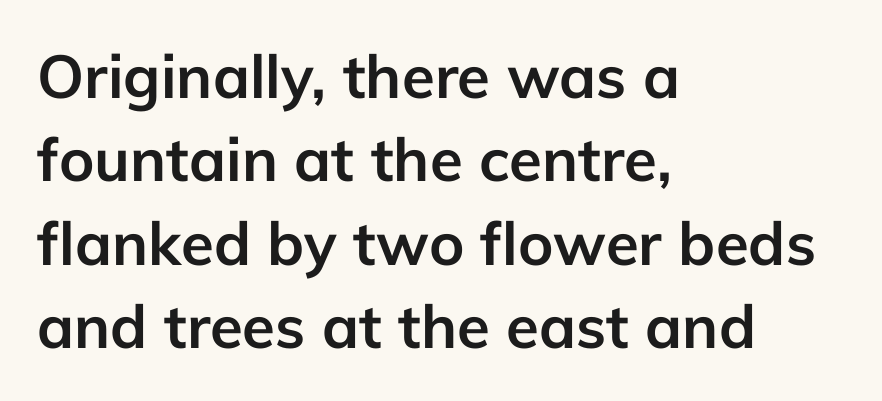
Q: Is the text bold? A: Yes.
Q: Is the text italic (slanted)? A: No, it is upright.
Q: Is the typeface a serif or a sans-serif typeface? A: Sans-serif.
Q: Is the text underlined? A: No.
Q: How is the paragraph aligned? A: Left-aligned.
Q: Is the spacing between letters normal or unusually wide? A: Normal.
Q: Is the spacing between lines tight, normal or loose? A: Normal.
Q: Width (condensed, normal, or wide)? A: Normal.
Q: Stroke contrast? A: Low.
Q: x-height? A: Medium.
Q: Monospaced? A: No.
